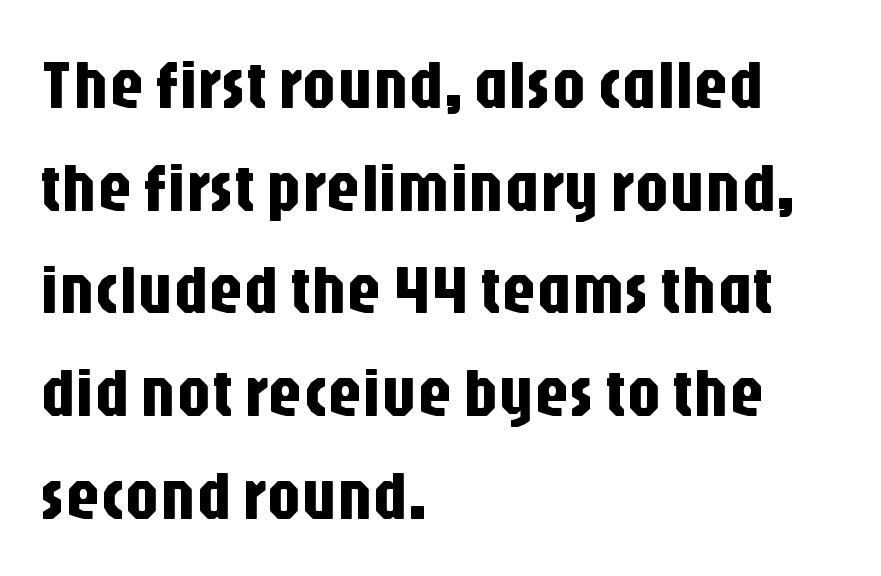
The image shows 68 px condensed sans-serif type, upright; set left-aligned, normal line spacing (1.51x), normal letter spacing, not underlined; low stroke contrast and a large x-height.
